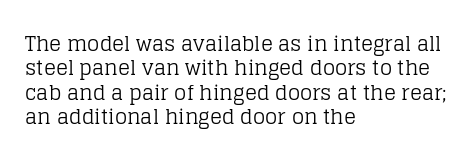
These lines keep a tight, regular rhythm from letter to letter. In CSS terms this would be text-align: left. Weight: in the light-to-regular range. This is roman type, the default non-slanted kind. Decoration check: the copy has no underline.
